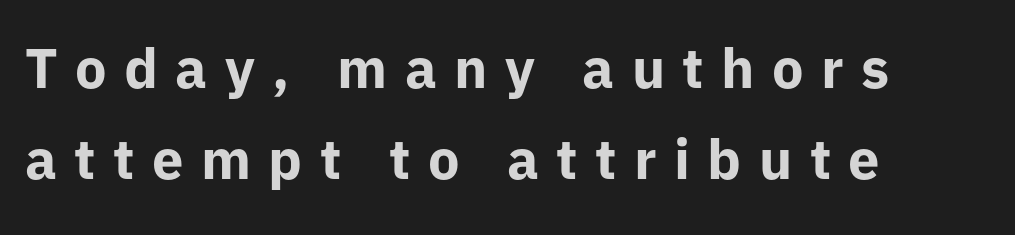
The area under the type is left untouched. A typesetter would call this proportional, since set widths differ per character. Summary of vertical rhythm: regular, with standard interline spacing. This is sans-serif lettering, the kind often seen on screens and signage.
